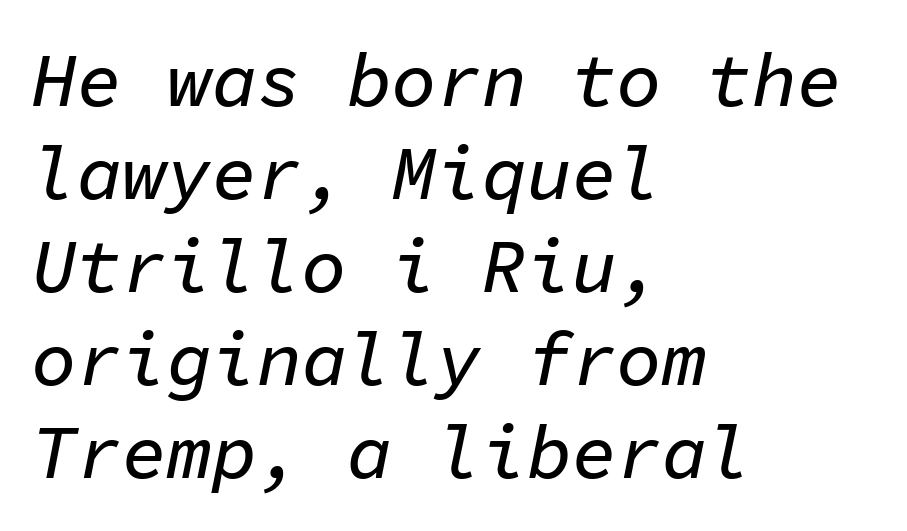
The image shows 75 px text type, italic (leaning right), monospaced; set left-aligned, line spacing 1.24x, normal letter spacing, not underlined; low stroke contrast and a medium x-height.
